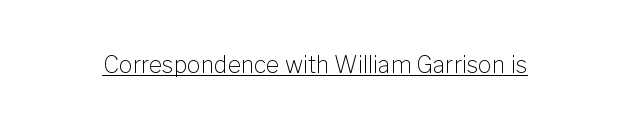
Students, observe the line beneath the letters — that is underlining. You can tell it's not italic because the verticals are truly vertical. Stems here are at most as thick as an everyday book face. Between one letter and the next there's only the usual sliver of space.
